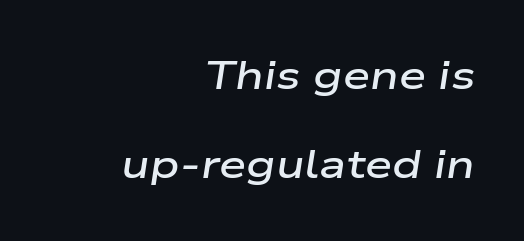
The tracking reads as untouched default to a designer's eye. Rows of type keep a wide berth in the vertical direction. Compared with an ordinary text face, these strokes are moderately heavier — a semibold. Characters are canted at an angle relative to the baseline's perpendicular.
